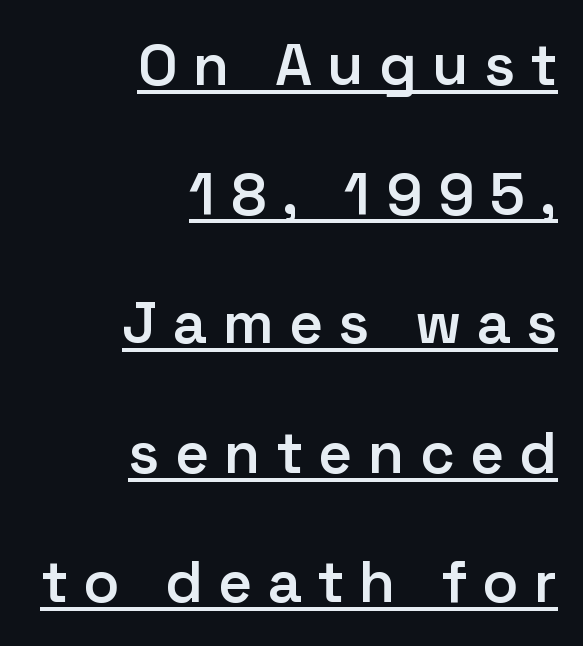
Q: Is the text bold? A: Semi-bold.
Q: Is the text italic (slanted)? A: No, it is upright.
Q: Is the typeface a serif or a sans-serif typeface? A: Sans-serif.
Q: Is the text underlined? A: Yes.
Q: How is the paragraph aligned? A: Right-aligned.
Q: Is the spacing between letters normal or unusually wide? A: Unusually wide.
Q: Is the spacing between lines tight, normal or loose? A: Loose.
Q: Width (condensed, normal, or wide)? A: Normal.
Q: Stroke contrast? A: Low.
Q: x-height? A: Medium.
Q: Monospaced? A: No.
